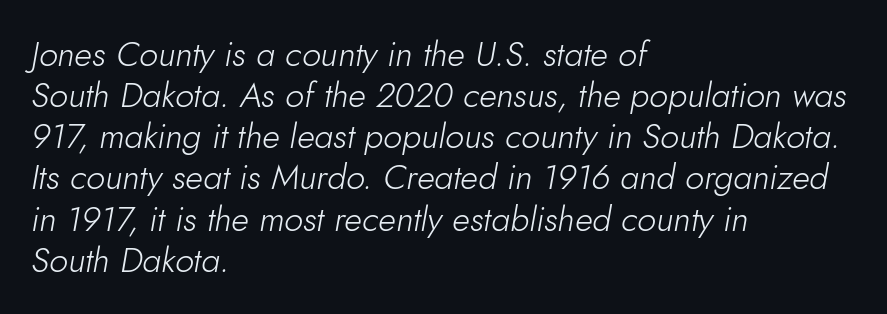
Q: Is the text bold? A: No.
Q: Is the text italic (slanted)? A: Yes, it leans right by about 10 degrees.
Q: Is the text underlined? A: No.
Q: How is the paragraph aligned? A: Left-aligned.
Q: Is the spacing between letters normal or unusually wide? A: Normal.
Q: Width (condensed, normal, or wide)? A: Normal.
Q: Stroke contrast? A: Low.
Q: x-height? A: Small.
Q: Monospaced? A: No.
